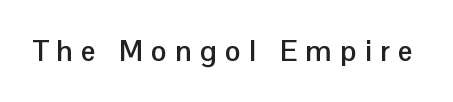
Clear beneath every line of the passage. Quick note: not italic, upright. Pretty heavy lettering here — definitely bold. How are the letters spaced? Widely, with obvious added tracking. Note: no serifs on the glyphs. Think of a printed novel: that variable character pitch is what you see here.
